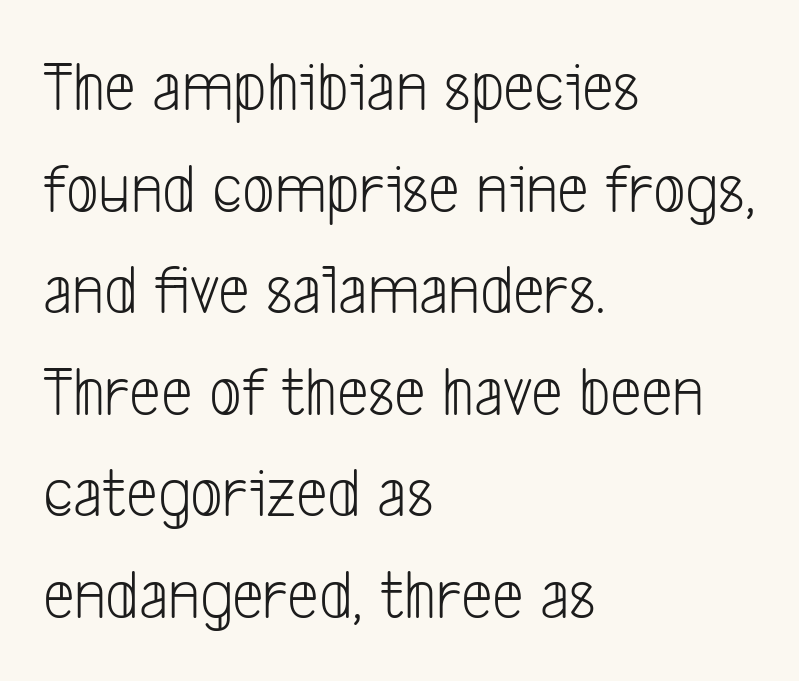
Leading: standard. Horizontal alignment here is leftward, the default for most running prose. No chunkiness to these letters — they're not bold. Standard letterfit; no display-style spreading of the glyphs.
